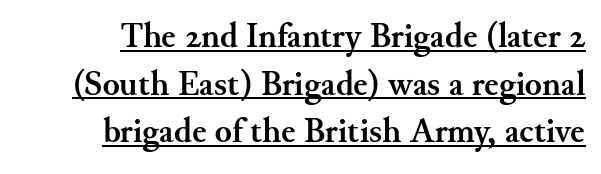
{"serif": "yes", "italic": "no", "bold": "yes", "weight": "semibold", "width": "normal", "stroke_contrast": "medium", "x_height": "small", "monospaced": "no", "underline": "yes", "align": "right", "line_spacing": "normal", "line_spacing_ratio": 1.36, "letter_spacing": "normal", "letter_spacing_em": 0.0, "glyph_px": 35}
